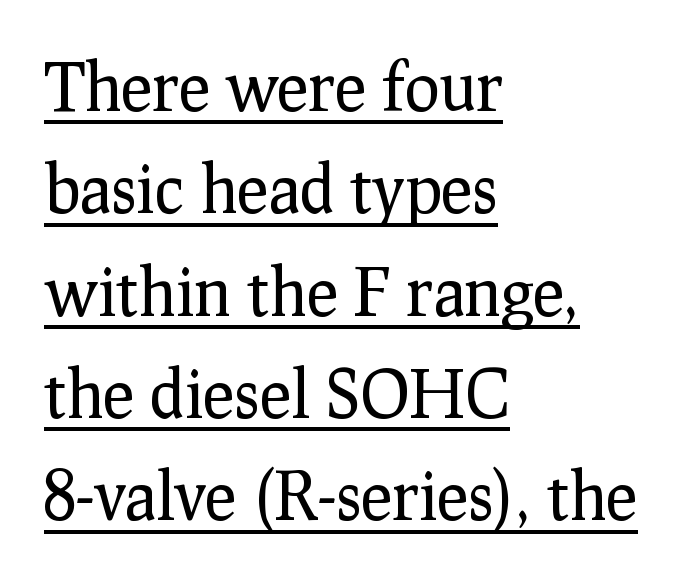
{"serif": "yes", "italic": "no", "bold": "no", "weight": "regular", "width": "normal", "stroke_contrast": "low", "x_height": "medium", "monospaced": "no", "underline": "yes", "align": "left", "line_spacing": "normal", "line_spacing_ratio": 1.55, "letter_spacing": "normal", "letter_spacing_em": 0.0, "glyph_px": 66}
